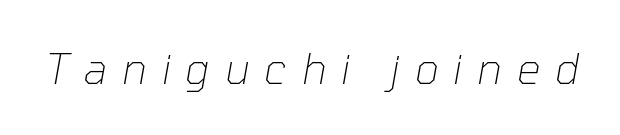
{"italic": "yes", "lean": "right", "slant_degrees": 10, "bold": "no", "weight": "thin", "width": "normal", "stroke_contrast": "low", "x_height": "medium", "monospaced": "no", "underline": "no", "letter_spacing": "wide", "letter_spacing_em": 0.35, "glyph_px": 42}
